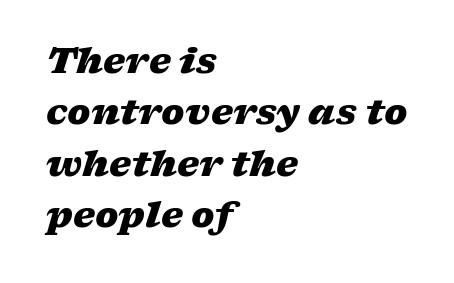
Q: Is the text bold? A: Yes.
Q: Is the text italic (slanted)? A: Yes, it leans right by about 17 degrees.
Q: Is the text underlined? A: No.
Q: How is the paragraph aligned? A: Left-aligned.
Q: Is the spacing between letters normal or unusually wide? A: Normal.
Q: Is the spacing between lines tight, normal or loose? A: Normal.
Q: Width (condensed, normal, or wide)? A: Wide.
Q: Stroke contrast? A: Low.
Q: x-height? A: Medium.
Q: Monospaced? A: No.
